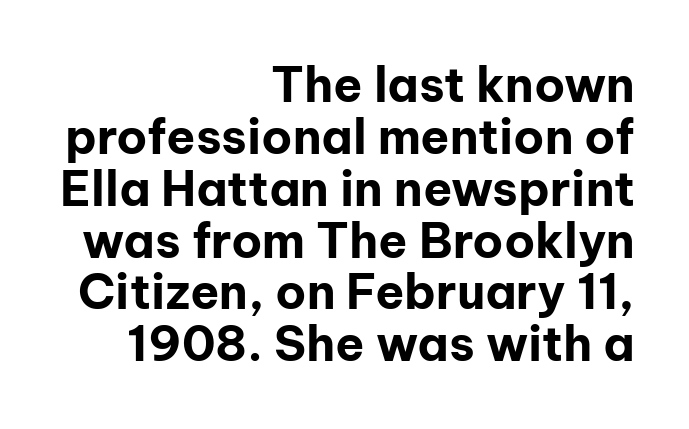
Typographically, this falls in the sans-serif category. No extra tracking has been applied to these lines. Cramped leading. Typeset ragged left — the right edge is the straight one. These lines carry a lot of weight — the face is fully bold. Unmarked baselines from the first word to the last.
